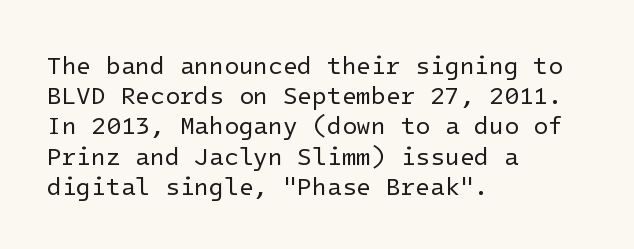
Q: Is the text bold? A: No.
Q: Is the text italic (slanted)? A: No, it is upright.
Q: Is the text underlined? A: No.
Q: How is the paragraph aligned? A: Left-aligned.
Q: Is the spacing between letters normal or unusually wide? A: Normal.
Q: Is the spacing between lines tight, normal or loose? A: Normal.
